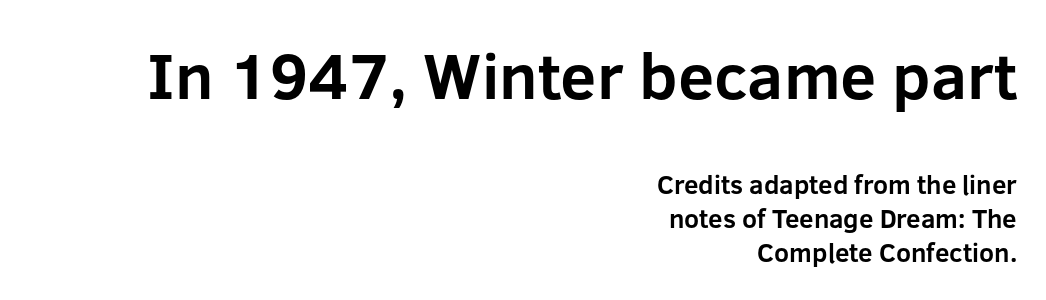
{"serif": "no", "italic": "no", "bold": "yes", "weight": "bold", "width": "normal", "stroke_contrast": "low", "x_height": "medium", "monospaced": "no", "underline": "no", "align": "right", "line_spacing": "normal", "line_spacing_ratio": 1.31, "letter_spacing": "normal", "letter_spacing_em": 0.0, "larger_block": "first", "size_ratio": 2.5, "glyph_px": 65}
